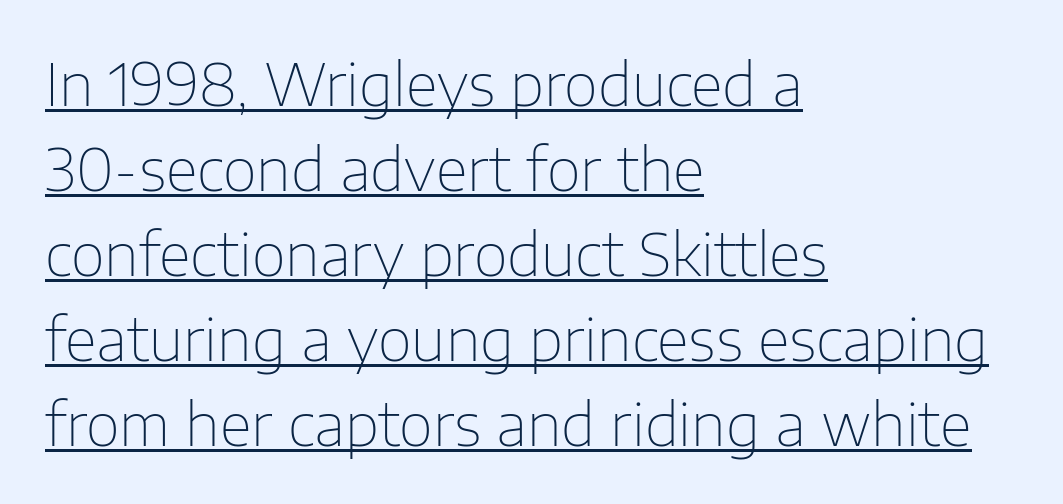
{"serif": "no", "italic": "no", "bold": "no", "weight": "thin", "width": "normal", "stroke_contrast": "low", "x_height": "medium", "monospaced": "no", "underline": "yes", "align": "left", "line_spacing": "normal", "line_spacing_ratio": 1.44, "letter_spacing": "normal", "letter_spacing_em": 0.0, "glyph_px": 59}
